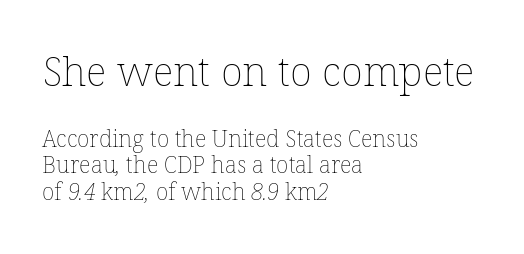
The image shows 41 px thin type; set left-aligned, tight line spacing (1.15x), normal letter spacing, not underlined; the first (top) block is 1.78x larger; low stroke contrast and a medium x-height.
